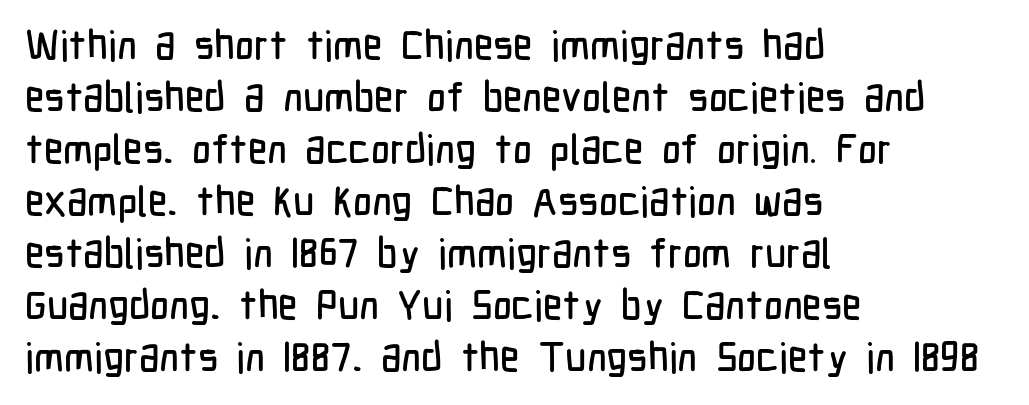
Q: Is the text italic (slanted)? A: No, it is upright.
Q: Is the typeface a serif or a sans-serif typeface? A: Sans-serif.
Q: Is the text underlined? A: No.
Q: How is the paragraph aligned? A: Left-aligned.
Q: Is the spacing between letters normal or unusually wide? A: Normal.
Q: Is the spacing between lines tight, normal or loose? A: Normal.
Q: Width (condensed, normal, or wide)? A: Condensed.
Q: Stroke contrast? A: Low.
Q: x-height? A: Medium.
Q: Monospaced? A: No.
